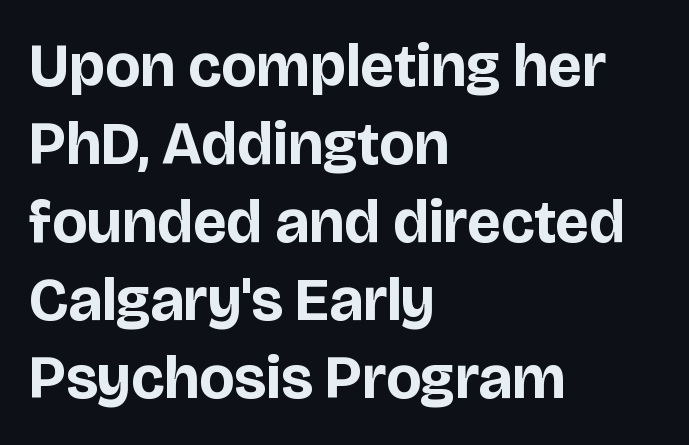
Q: Is the text bold? A: Yes.
Q: Is the text italic (slanted)? A: No, it is upright.
Q: Is the typeface a serif or a sans-serif typeface? A: Sans-serif.
Q: Is the text underlined? A: No.
Q: How is the paragraph aligned? A: Left-aligned.
Q: Is the spacing between letters normal or unusually wide? A: Normal.
Q: Is the spacing between lines tight, normal or loose? A: Normal.
Q: Width (condensed, normal, or wide)? A: Normal.
Q: Stroke contrast? A: Low.
Q: x-height? A: Large.
Q: Monospaced? A: No.
